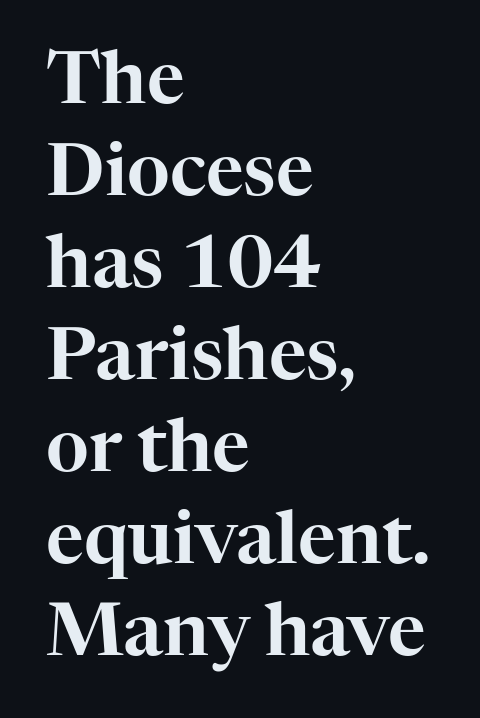
{"serif": "yes", "italic": "no", "width": "normal", "stroke_contrast": "high", "x_height": "medium", "monospaced": "no", "underline": "no", "align": "left", "line_spacing": "normal", "line_spacing_ratio": 1.26, "letter_spacing": "normal", "letter_spacing_em": 0.0, "glyph_px": 73}
